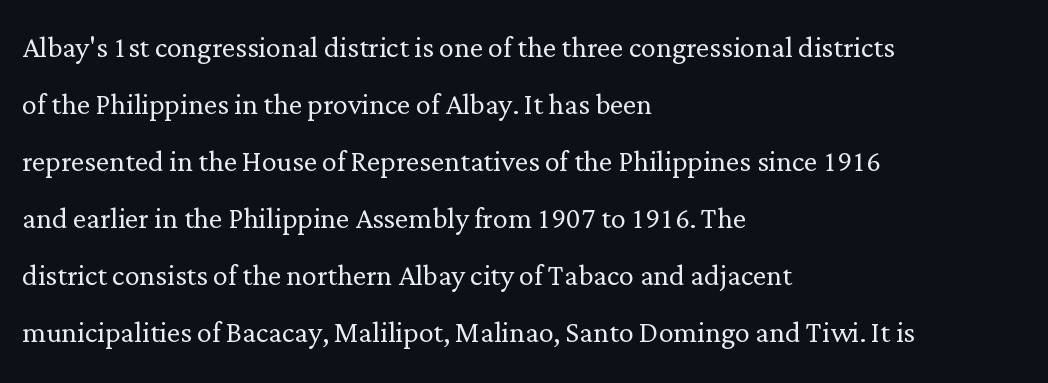
Beneath every word, the page is bare. Nothing unusual about the tracking: characters are spaced as the font intends. Stems and bowls with no extra thickness — not bold. Note the varied advance widths — an 'i' is clearly narrower than an 'm'. A typesetter would mark this as roman, not italic.
